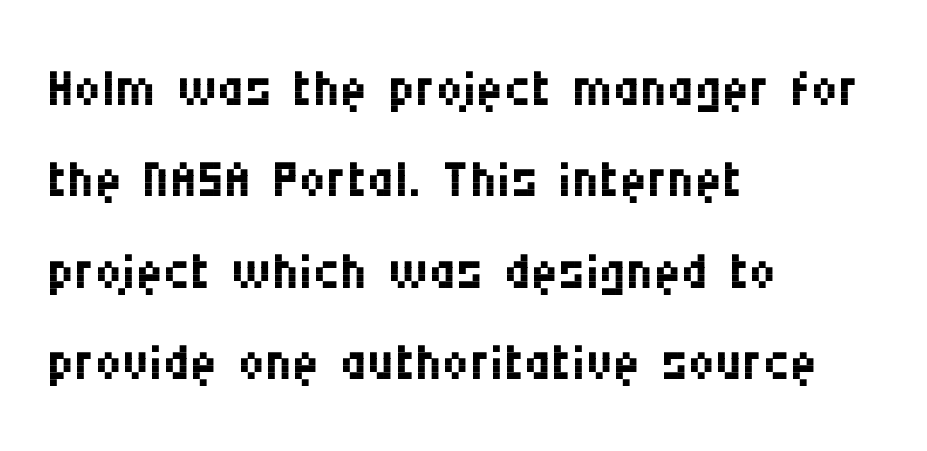
Style check: upright. No chunkiness to these letters — they're not bold. Each letter keeps its own natural width here, so spacing adapts to shape. This rendering features lettering with no underline.
